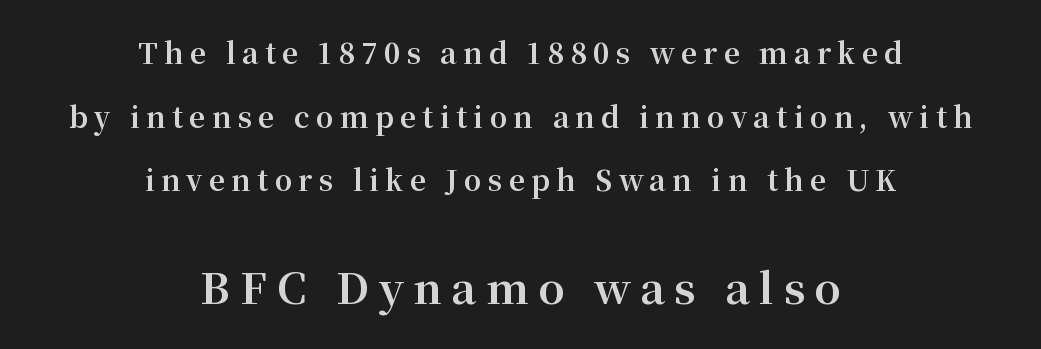
The image shows 42 px bold serif type, upright; set centered, loose line spacing (2.27x), unusually wide letter spacing (+0.23 em), not underlined; the second (bottom) block is 1.5x larger; medium stroke contrast and a medium x-height.
